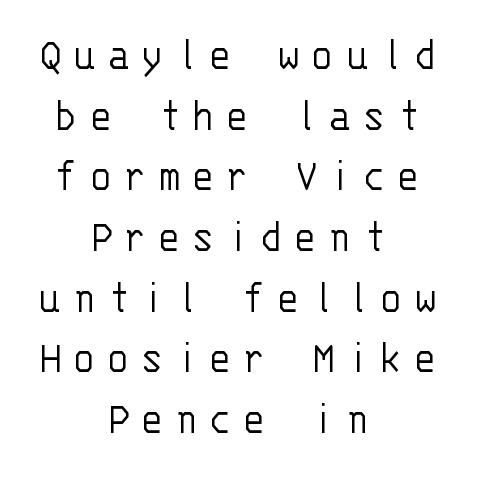
You could count columns in this text — the font is strictly monospaced. Designer's note — italics off, roman on. Underlining? Definitely not there. Centered paragraph, ragged on both sides.
